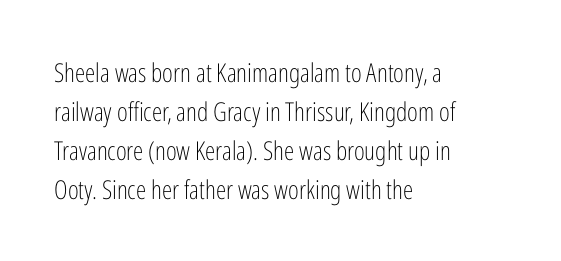
{"italic": "no", "bold": "no", "underline": "no", "align": "left", "line_spacing": "normal", "line_spacing_ratio": 1.5, "letter_spacing": "normal", "letter_spacing_em": 0.0, "glyph_px": 26}
